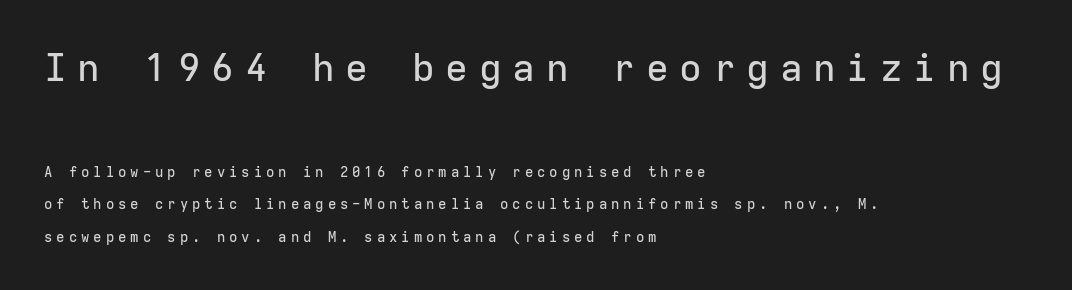
Reading down the block, your eye returns to a fixed left position each line. Check the space under the baseline: it is left empty. The rendering uses typewriter-style spacing with identical character cells. Larger block? The one above; the one below is distinctly smaller.
